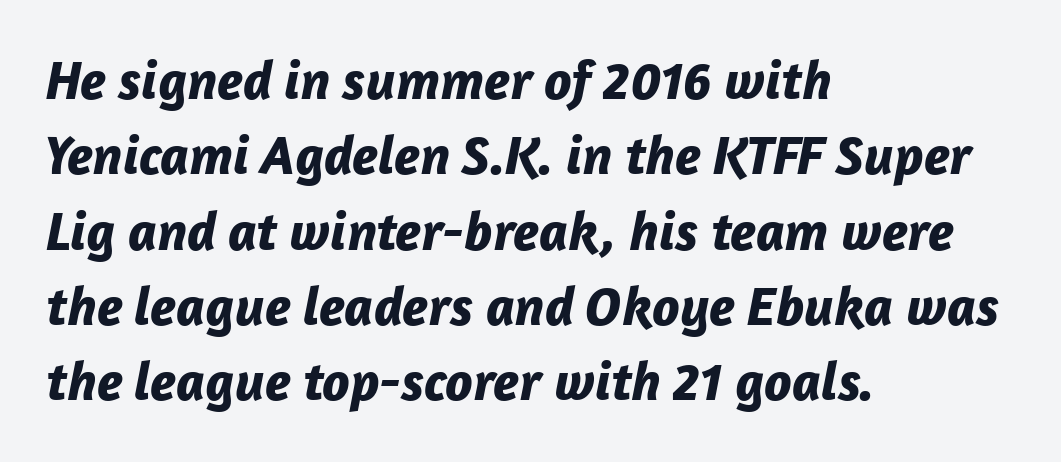
Q: Is the text bold? A: Yes.
Q: Is the text italic (slanted)? A: Yes, it leans right by about 12 degrees.
Q: Is the text underlined? A: No.
Q: How is the paragraph aligned? A: Left-aligned.
Q: Is the spacing between letters normal or unusually wide? A: Normal.
Q: Is the spacing between lines tight, normal or loose? A: Normal.
Q: Width (condensed, normal, or wide)? A: Normal.
Q: Stroke contrast? A: Low.
Q: x-height? A: Medium.
Q: Monospaced? A: No.
